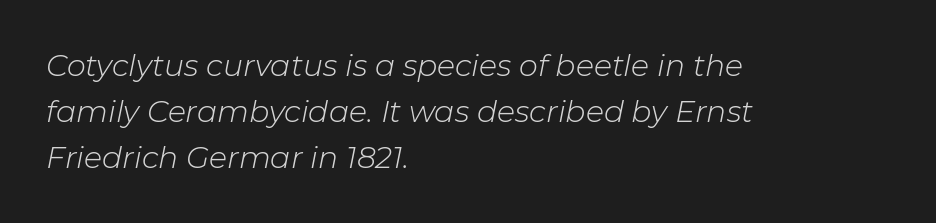
Q: Is the text bold? A: No.
Q: Is the text italic (slanted)? A: Yes, it leans right by about 11 degrees.
Q: Is the text underlined? A: No.
Q: How is the paragraph aligned? A: Left-aligned.
Q: Is the spacing between letters normal or unusually wide? A: Normal.
Q: Is the spacing between lines tight, normal or loose? A: Normal.
Q: Width (condensed, normal, or wide)? A: Normal.
Q: Stroke contrast? A: Low.
Q: x-height? A: Medium.
Q: Monospaced? A: No.
